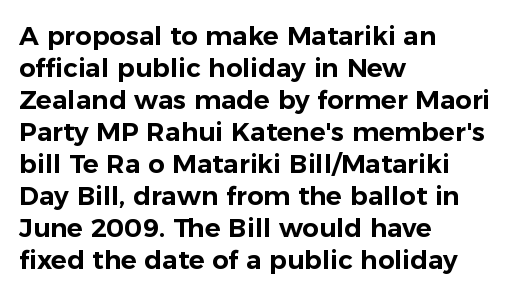
The image shows 26 px text type, upright; set left-aligned, line spacing 1.23x, normal letter spacing, not underlined.
